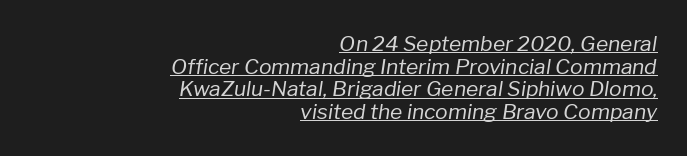
{"italic": "yes", "lean": "right", "slant_degrees": 8, "bold": "no", "underline": "yes", "align": "right", "line_spacing": "tight", "line_spacing_ratio": 1.08, "letter_spacing": "normal", "letter_spacing_em": 0.0, "glyph_px": 21}
